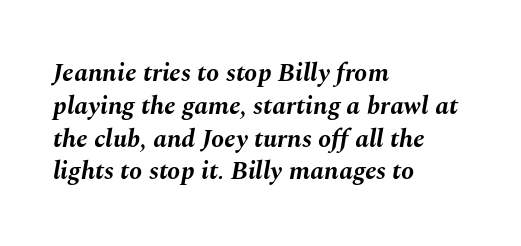
Q: Is the text bold? A: Yes.
Q: Is the text italic (slanted)? A: Yes, it leans right by about 10 degrees.
Q: Is the text underlined? A: No.
Q: How is the paragraph aligned? A: Left-aligned.
Q: Is the spacing between letters normal or unusually wide? A: Normal.
Q: Is the spacing between lines tight, normal or loose? A: Normal.
